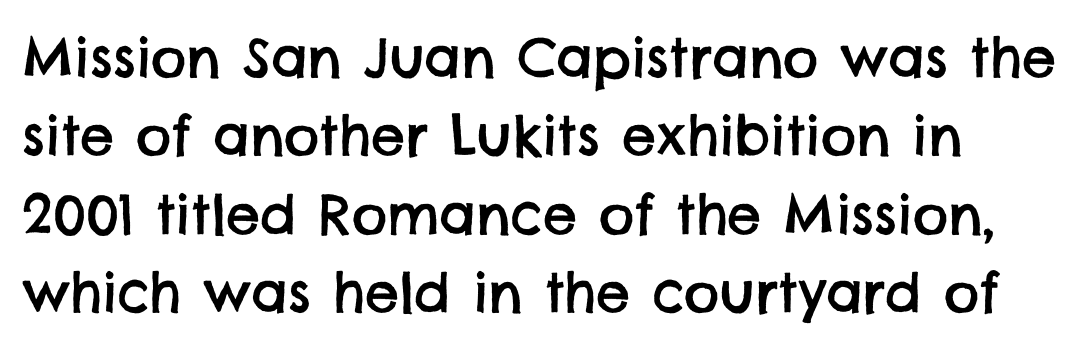
Q: Is the typeface a serif or a sans-serif typeface? A: Sans-serif.
Q: Is the text underlined? A: No.
Q: Is the spacing between letters normal or unusually wide? A: Normal.
Q: Is the spacing between lines tight, normal or loose? A: Normal.
Q: Width (condensed, normal, or wide)? A: Normal.
Q: Stroke contrast? A: Low.
Q: x-height? A: Large.
Q: Monospaced? A: No.
